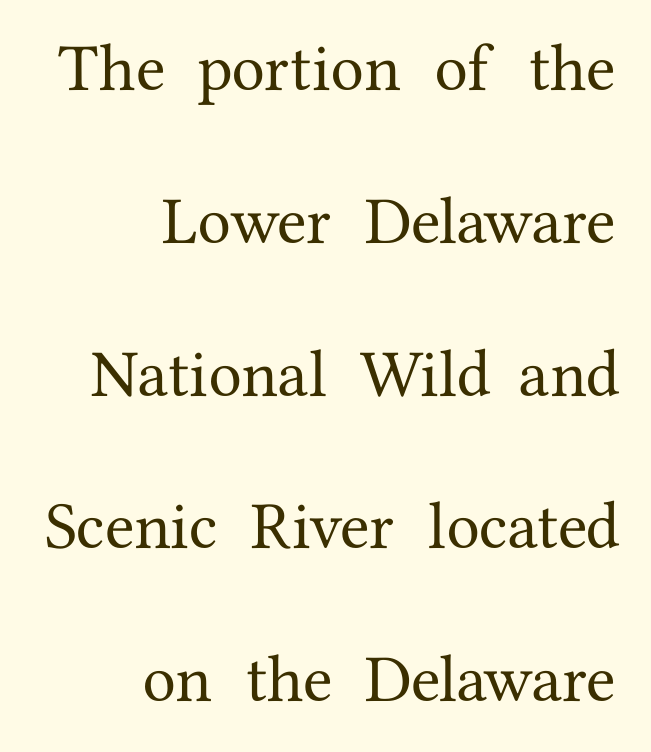
The image shows 67 px serif type, upright; set right-aligned, loose line spacing (2.28x), normal letter spacing, not underlined; medium stroke contrast and a medium x-height.
